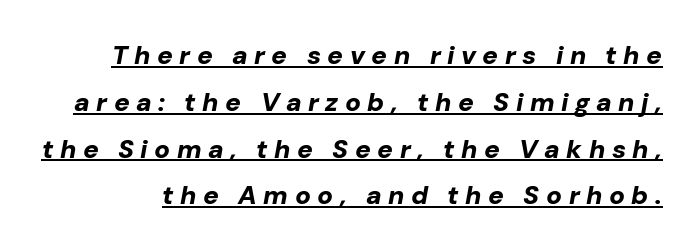
{"italic": "yes", "lean": "right", "slant_degrees": 10, "bold": "yes", "underline": "yes", "line_spacing_ratio": 1.8, "letter_spacing": "wide", "letter_spacing_em": 0.25, "glyph_px": 26}
